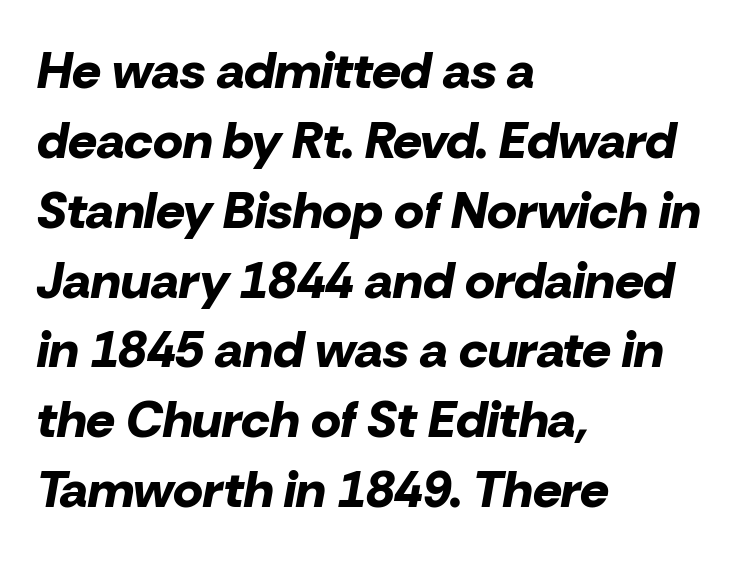
{"italic": "yes", "lean": "right", "slant_degrees": 10, "bold": "yes", "weight": "bold", "width": "normal", "stroke_contrast": "low", "x_height": "medium", "monospaced": "no", "underline": "no", "align": "left", "line_spacing": "normal", "line_spacing_ratio": 1.37, "letter_spacing": "normal", "letter_spacing_em": 0.0, "glyph_px": 51}
